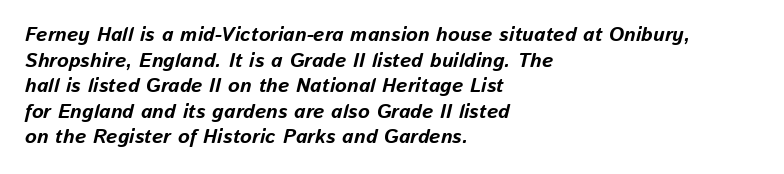
Q: Is the text bold? A: Yes.
Q: Is the text italic (slanted)? A: Yes, it leans right by about 13 degrees.
Q: Is the text underlined? A: No.
Q: How is the paragraph aligned? A: Left-aligned.
Q: Is the spacing between letters normal or unusually wide? A: Normal.
Q: Is the spacing between lines tight, normal or loose? A: Normal.
